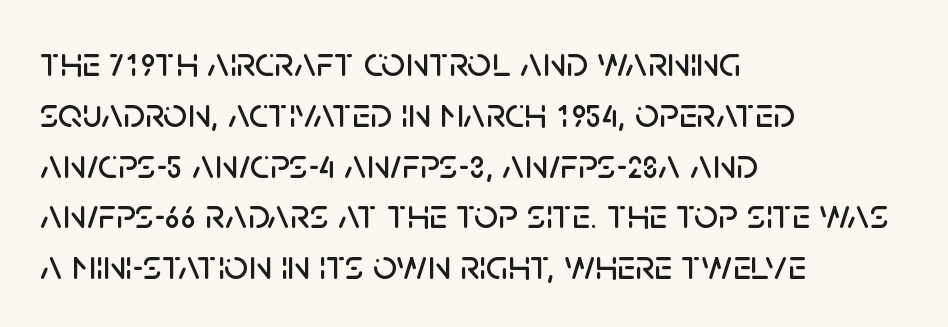
The image shows 42 px sans-serif type, upright; set left-aligned, line spacing 1.21x, normal letter spacing, not underlined; low stroke contrast and a large x-height.
